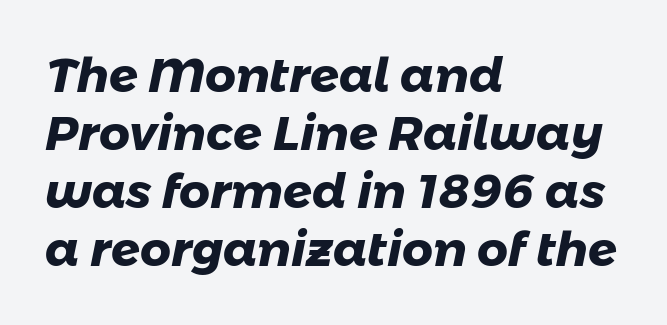
{"serif": "no", "bold": "yes", "weight": "heavy", "width": "normal", "stroke_contrast": "low", "x_height": "medium", "monospaced": "no", "underline": "no", "align": "left", "line_spacing_ratio": 1.21, "letter_spacing": "normal", "letter_spacing_em": 0.0, "glyph_px": 48}
